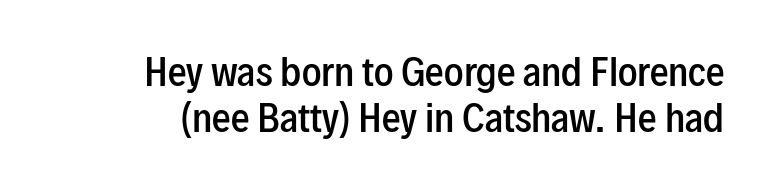
{"serif": "no", "italic": "no", "bold": "semi", "weight": "semibold", "width": "condensed", "stroke_contrast": "low", "x_height": "medium", "monospaced": "no", "underline": "no", "line_spacing": "normal", "line_spacing_ratio": 1.25, "letter_spacing": "normal", "letter_spacing_em": 0.0, "glyph_px": 37}
